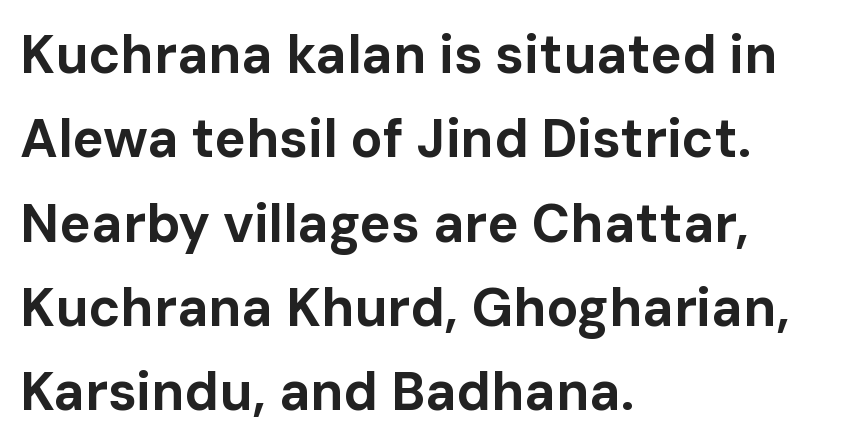
Compared with a centered layout, this one pins lines to the left instead. Rendered with straight, roman letterforms. The face used here is proportionally spaced, like ordinary book or web type. Does extra space separate the letters? No, they use regular spacing. Rule under the text: the space is simply empty.
